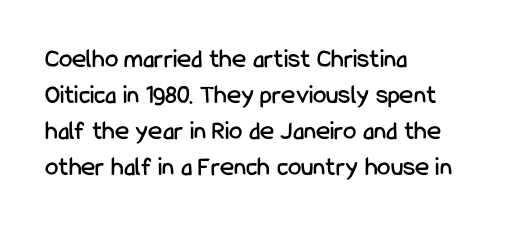
Vertically, the passage feels balanced, rows spaced as you'd expect. The face used here is rendered with its standard letterfit. The words here are not underlined. Posture: straight, roman, zero tilt.
